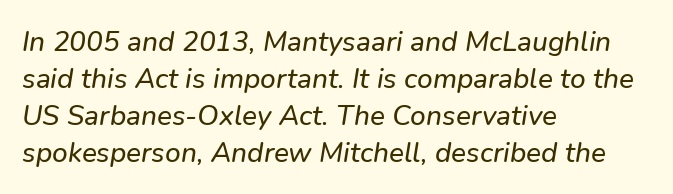
{"serif": "no", "width": "normal", "stroke_contrast": "low", "x_height": "medium", "monospaced": "no", "underline": "no", "align": "left", "line_spacing": "normal", "line_spacing_ratio": 1.32, "letter_spacing": "normal", "letter_spacing_em": 0.0, "glyph_px": 28}
